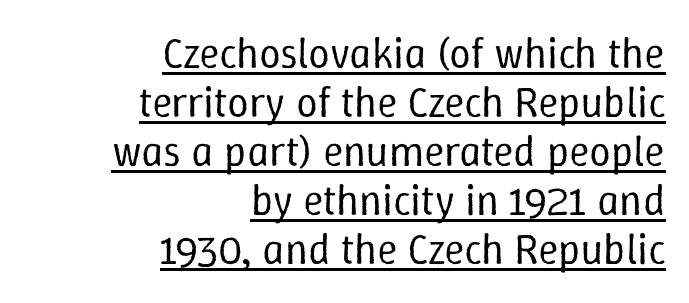
The image shows 43 px regular-weight type, upright; set right-aligned, tight line spacing (1.14x), normal letter spacing, underlined; low stroke contrast and a medium x-height.
